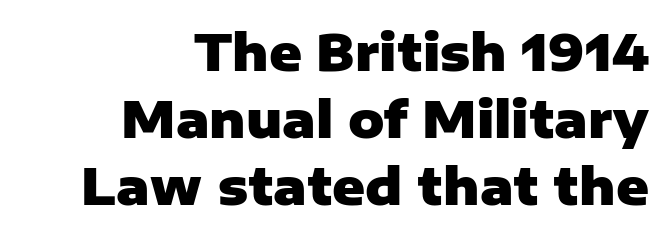
{"serif": "no", "italic": "no", "bold": "yes", "weight": "heavy", "width": "normal", "stroke_contrast": "low", "x_height": "medium", "monospaced": "no", "underline": "no", "align": "right", "line_spacing": "normal", "line_spacing_ratio": 1.34, "letter_spacing": "normal", "letter_spacing_em": 0.0, "glyph_px": 50}
